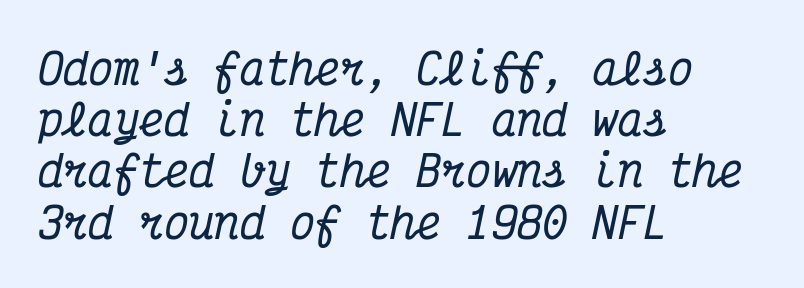
Q: Is the text italic (slanted)? A: Yes, it leans right by about 12 degrees.
Q: Is the typeface a serif or a sans-serif typeface? A: Serif.
Q: Is the text underlined? A: No.
Q: How is the paragraph aligned? A: Left-aligned.
Q: Is the spacing between letters normal or unusually wide? A: Normal.
Q: Width (condensed, normal, or wide)? A: Condensed.
Q: Stroke contrast? A: Medium.
Q: x-height? A: Medium.
Q: Monospaced? A: Yes.
